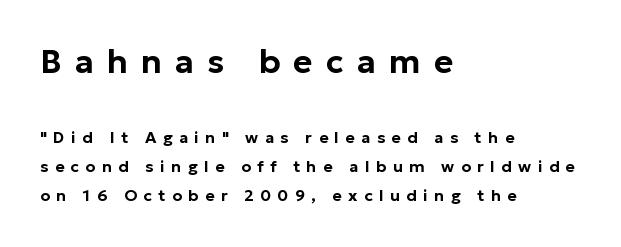
{"serif": "no", "italic": "no", "width": "normal", "stroke_contrast": "low", "x_height": "medium", "monospaced": "no", "underline": "no", "align": "left", "line_spacing_ratio": 1.83, "letter_spacing": "wide", "letter_spacing_em": 0.4, "larger_block": "first", "size_ratio": 2.06, "glyph_px": 33}
